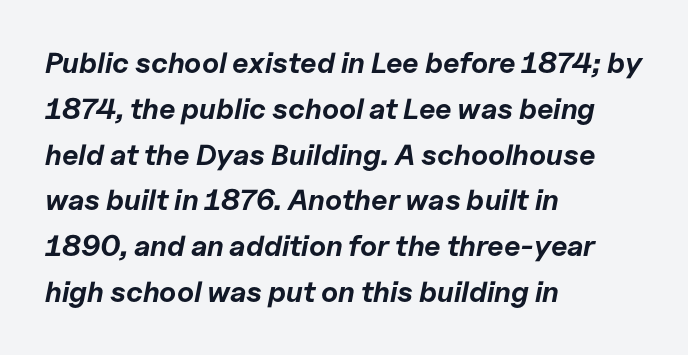
Q: Is the text bold? A: Yes.
Q: Is the text italic (slanted)? A: Yes, it leans right by about 11 degrees.
Q: Is the text underlined? A: No.
Q: How is the paragraph aligned? A: Left-aligned.
Q: Is the spacing between letters normal or unusually wide? A: Normal.
Q: Is the spacing between lines tight, normal or loose? A: Normal.
Q: Width (condensed, normal, or wide)? A: Normal.
Q: Stroke contrast? A: Low.
Q: x-height? A: Medium.
Q: Monospaced? A: No.
